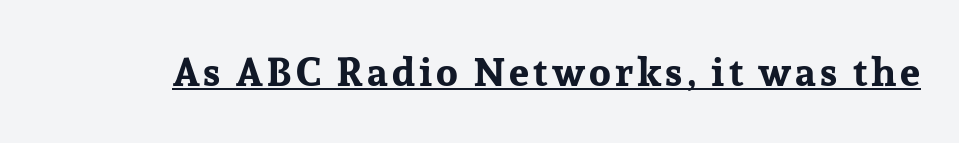
{"serif": "yes", "italic": "no", "bold": "yes", "weight": "bold", "width": "normal", "stroke_contrast": "low", "x_height": "medium", "monospaced": "no", "underline": "yes", "glyph_px": 40}
